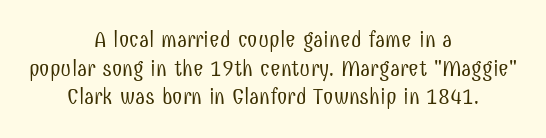
Q: Is the text bold? A: No.
Q: Is the text italic (slanted)? A: No, it is upright.
Q: Is the text underlined? A: No.
Q: How is the paragraph aligned? A: Centered.
Q: Is the spacing between letters normal or unusually wide? A: Normal.
Q: Is the spacing between lines tight, normal or loose? A: Normal.
